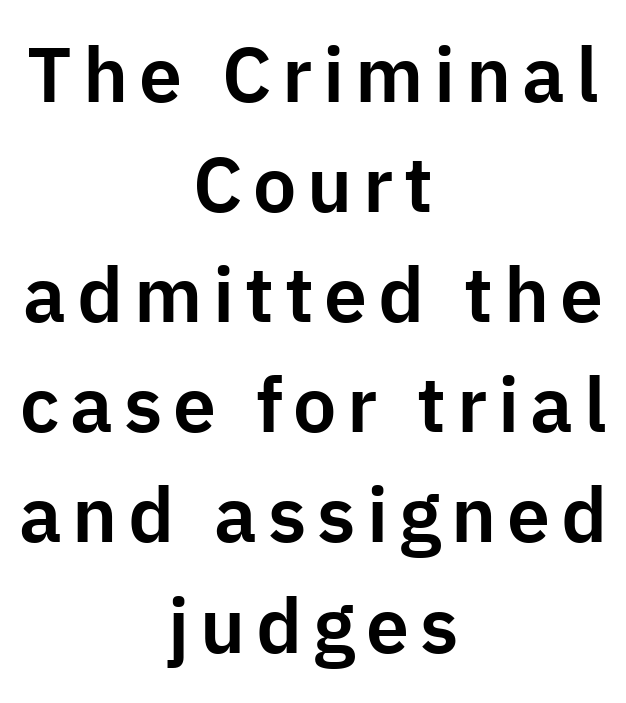
{"serif": "no", "italic": "no", "width": "normal", "stroke_contrast": "low", "x_height": "medium", "monospaced": "no", "underline": "no", "align": "center", "line_spacing": "normal", "line_spacing_ratio": 1.43, "glyph_px": 77}
